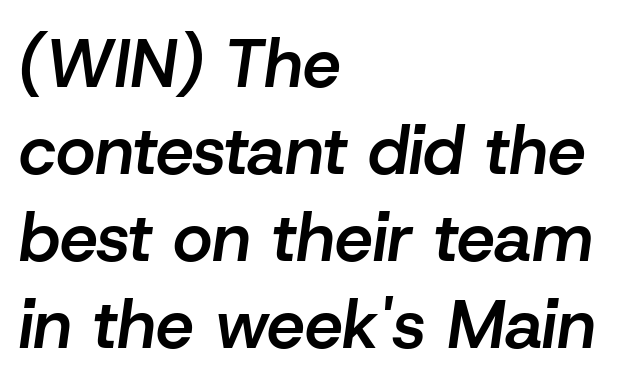
Q: Is the text bold? A: Semi-bold.
Q: Is the text italic (slanted)? A: Yes, it leans right by about 8 degrees.
Q: Is the text underlined? A: No.
Q: How is the paragraph aligned? A: Left-aligned.
Q: Is the spacing between letters normal or unusually wide? A: Normal.
Q: Is the spacing between lines tight, normal or loose? A: Normal.
Q: Width (condensed, normal, or wide)? A: Normal.
Q: Stroke contrast? A: Low.
Q: x-height? A: Medium.
Q: Monospaced? A: No.
